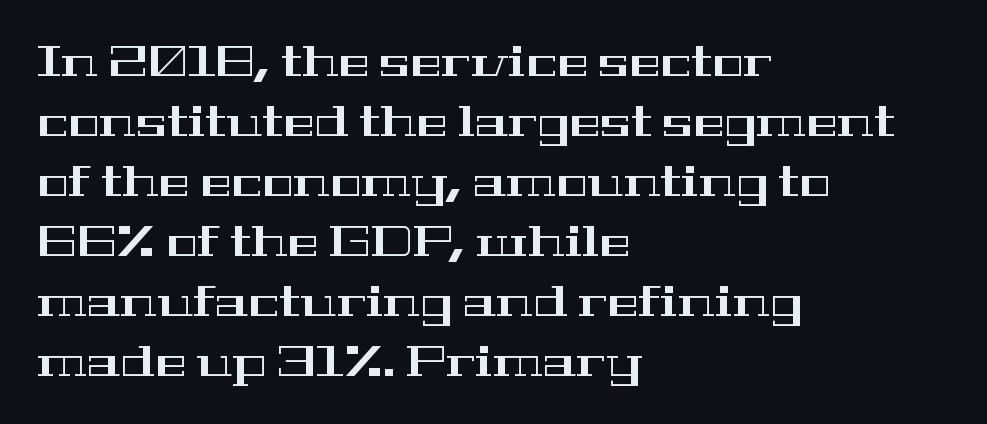
Q: Is the text italic (slanted)? A: No, it is upright.
Q: Is the typeface a serif or a sans-serif typeface? A: Serif.
Q: Is the text underlined? A: No.
Q: How is the paragraph aligned? A: Left-aligned.
Q: Is the spacing between letters normal or unusually wide? A: Normal.
Q: Is the spacing between lines tight, normal or loose? A: Normal.
Q: Width (condensed, normal, or wide)? A: Wide.
Q: Stroke contrast? A: High.
Q: x-height? A: Medium.
Q: Monospaced? A: No.
